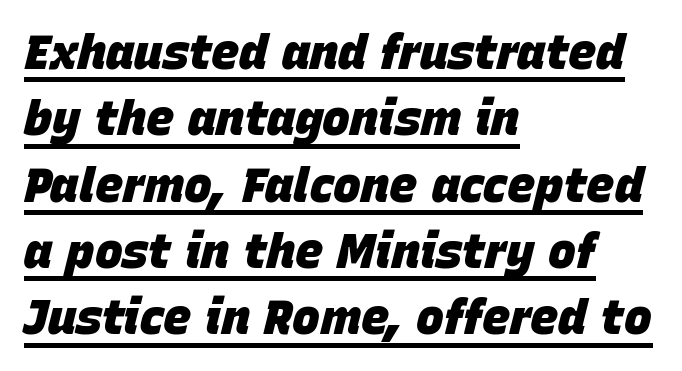
The passage shown leans; its letterforms are oblique. Line spacing here is normal. The strokes are fattened all the way to bold. In CSS terms this would be text-align: left.
